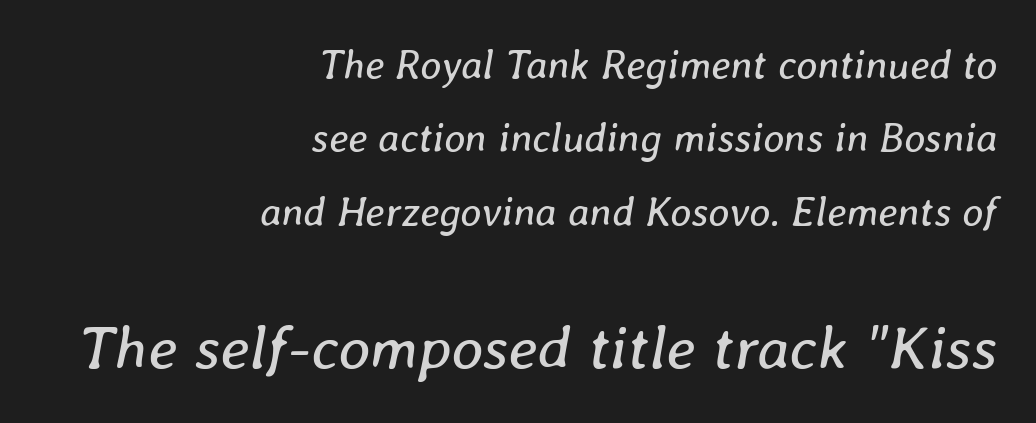
Q: Is the text bold? A: No.
Q: Is the text italic (slanted)? A: Yes, it leans right by about 8 degrees.
Q: Is the text underlined? A: No.
Q: How is the paragraph aligned? A: Right-aligned.
Q: Is the spacing between letters normal or unusually wide? A: Normal.
Q: Which block of text is set in a larger size, the first (top) or the second (bottom)? A: The second (bottom) one.
Q: Width (condensed, normal, or wide)? A: Normal.
Q: Stroke contrast? A: Low.
Q: x-height? A: Medium.
Q: Monospaced? A: No.
